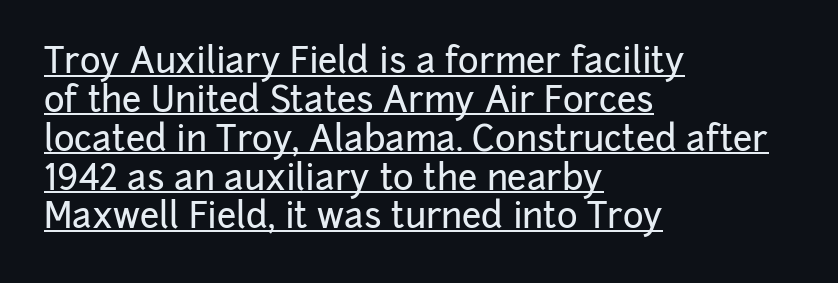
{"serif": "no", "italic": "no", "width": "normal", "stroke_contrast": "low", "x_height": "medium", "monospaced": "no", "underline": "yes", "align": "left", "line_spacing": "tight", "line_spacing_ratio": 1.11, "letter_spacing": "normal", "letter_spacing_em": 0.0, "glyph_px": 35}
